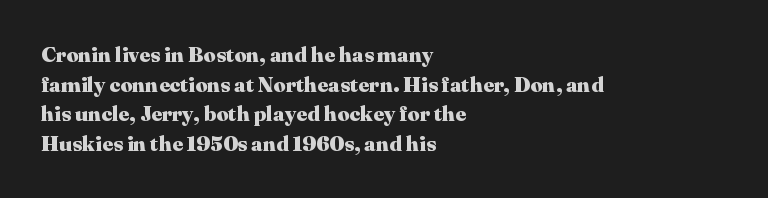
The image shows 21 px bold type, upright; set left-aligned, normal line spacing (1.41x), normal letter spacing, not underlined.
